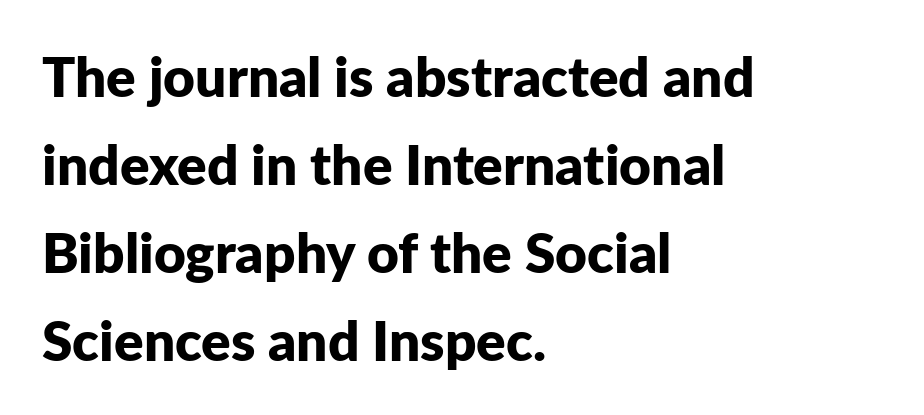
{"serif": "no", "italic": "no", "bold": "yes", "weight": "bold", "width": "normal", "stroke_contrast": "low", "x_height": "medium", "monospaced": "no", "underline": "no", "align": "left", "line_spacing": "normal", "line_spacing_ratio": 1.6, "letter_spacing": "normal", "letter_spacing_em": 0.0, "glyph_px": 55}
